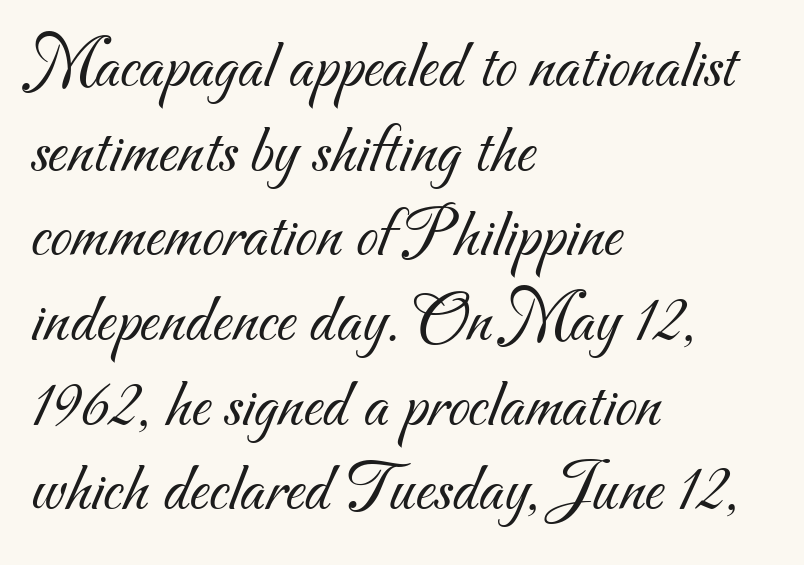
Between one letter and the next there's only the usual sliver of space. Is the type heavy? It reads as light-to-regular instead. The glyphs in this specimen are sans serif. Visually the block forms a straight wall on the left and a jagged coastline on the right. Is this a fixed-width face? No — the glyphs have proportional, varying widths. Underline: absent.
